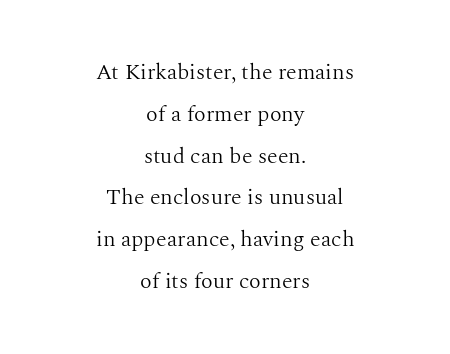
The space directly below the letters is spotless. A typesetter would call this leading open, well beyond the default. The letterforms sit at book weight or below. A typesetter would mark this as roman, not italic.
